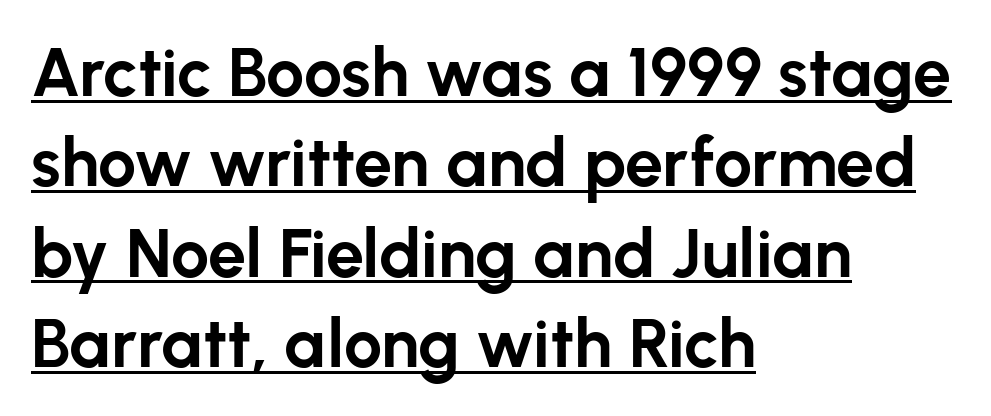
Q: Is the text bold? A: Yes.
Q: Is the text italic (slanted)? A: No, it is upright.
Q: Is the typeface a serif or a sans-serif typeface? A: Sans-serif.
Q: Is the text underlined? A: Yes.
Q: How is the paragraph aligned? A: Left-aligned.
Q: Is the spacing between letters normal or unusually wide? A: Normal.
Q: Is the spacing between lines tight, normal or loose? A: Normal.
Q: Width (condensed, normal, or wide)? A: Normal.
Q: Stroke contrast? A: Low.
Q: x-height? A: Medium.
Q: Monospaced? A: No.
